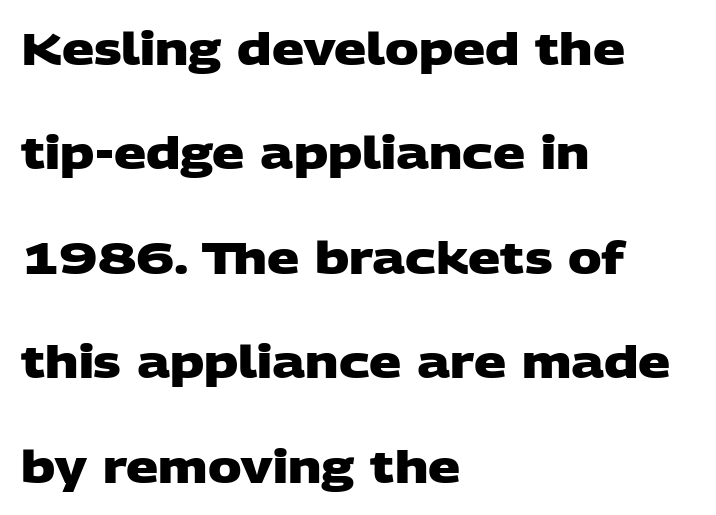
{"serif": "no", "bold": "yes", "weight": "heavy", "width": "wide", "stroke_contrast": "low", "x_height": "large", "monospaced": "no", "underline": "no", "align": "left", "line_spacing": "loose", "line_spacing_ratio": 2.32, "letter_spacing": "normal", "letter_spacing_em": 0.0, "glyph_px": 45}
